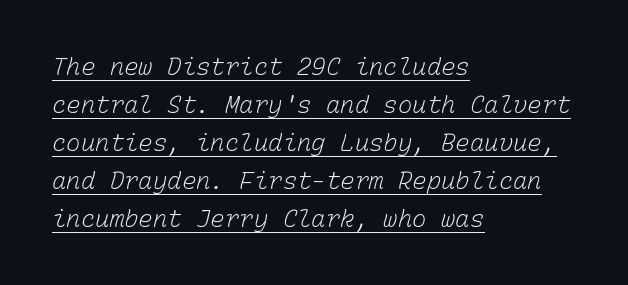
The gaps between neighbouring characters are ordinary and unremarkable. This rendering features underlined lettering. Reading down the block, your eye returns to a fixed left position each line. Successive baselines arrive at the customary interval. The typeface has the unassuming heft of standard copy or less.
